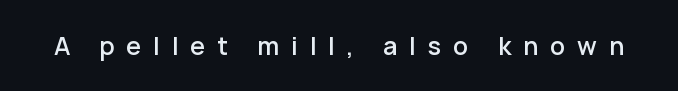
The image shows 25 px text type, upright; set unusually wide letter spacing (+0.48 em), not underlined.
